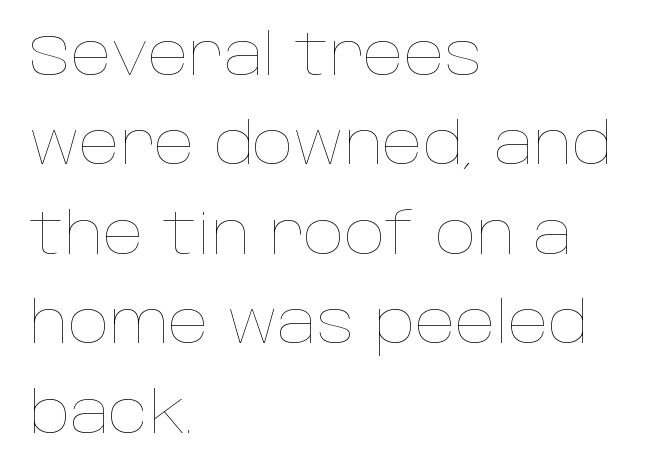
{"italic": "no", "bold": "no", "weight": "thin", "width": "normal", "stroke_contrast": "low", "x_height": "large", "monospaced": "no", "underline": "no", "align": "left", "line_spacing": "normal", "line_spacing_ratio": 1.57, "letter_spacing": "normal", "letter_spacing_em": 0.0, "glyph_px": 57}
